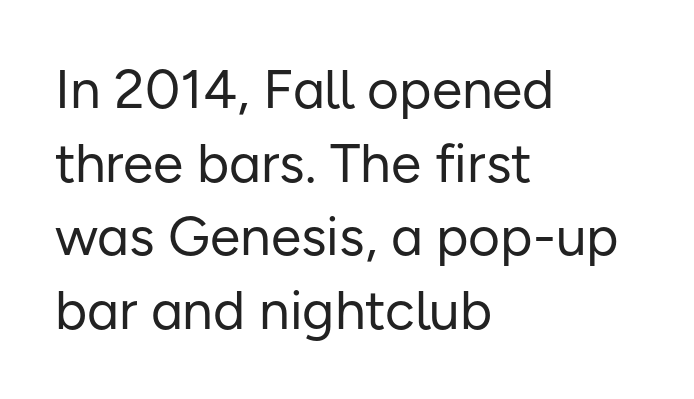
Quick note: interline space is typical. Character widths vary here, with narrow letters taking less room than wide ones. Decoration check: the copy has no underline. These lines stack with their left ends in a neat column. Serif or sans? Sans — the stroke terminals are bare. The letters look calm and open, with moderate or lighter stems.
